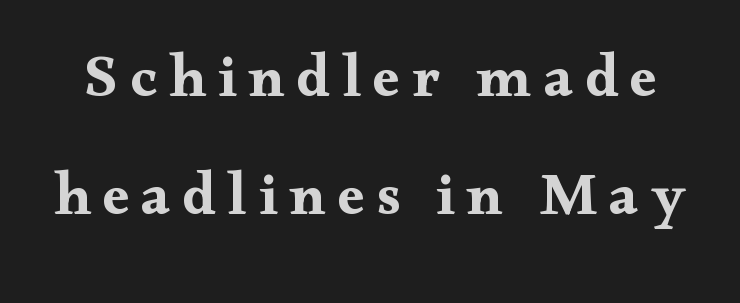
Heavy, bold letterforms. Classification — serif. The tracking reads as deliberately expanded to a designer's eye. Spacing verdict: proportional, widths tailored to each character. Descender tails drop into unmarked territory. Widely set lines give the paragraph a tall, airy silhouette.
